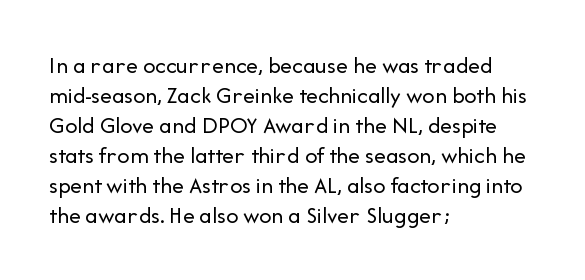
Honestly, there is no underline to notice here at all. The font's upright variant was chosen for this text. Horizontally, the lines are justified to the leading edge only. Bold? No — there's no thickening of the strokes.
